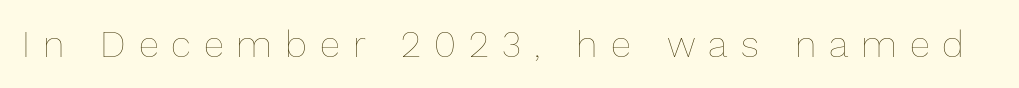
{"italic": "no", "bold": "no", "weight": "thin", "width": "normal", "stroke_contrast": "low", "x_height": "medium", "monospaced": "no", "underline": "no", "letter_spacing": "wide", "letter_spacing_em": 0.35, "glyph_px": 37}
